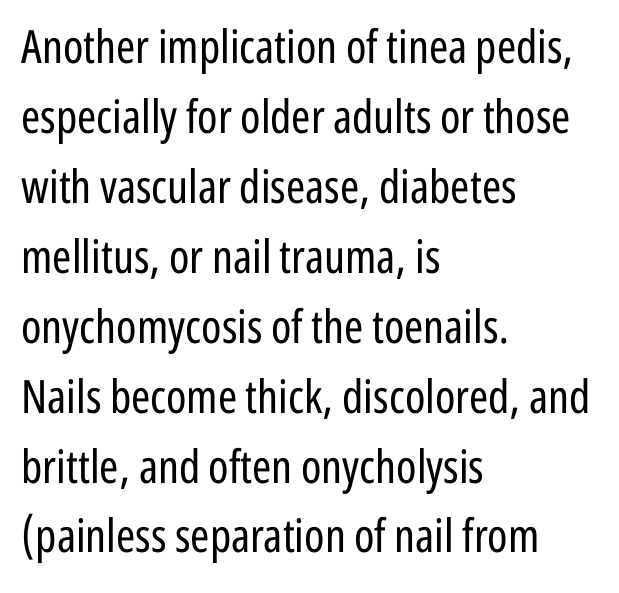
Q: Is the text bold? A: No.
Q: Is the text italic (slanted)? A: No, it is upright.
Q: Is the typeface a serif or a sans-serif typeface? A: Sans-serif.
Q: Is the text underlined? A: No.
Q: How is the paragraph aligned? A: Left-aligned.
Q: Is the spacing between letters normal or unusually wide? A: Normal.
Q: Is the spacing between lines tight, normal or loose? A: Normal.
Q: Width (condensed, normal, or wide)? A: Condensed.
Q: Stroke contrast? A: Low.
Q: x-height? A: Medium.
Q: Monospaced? A: No.
